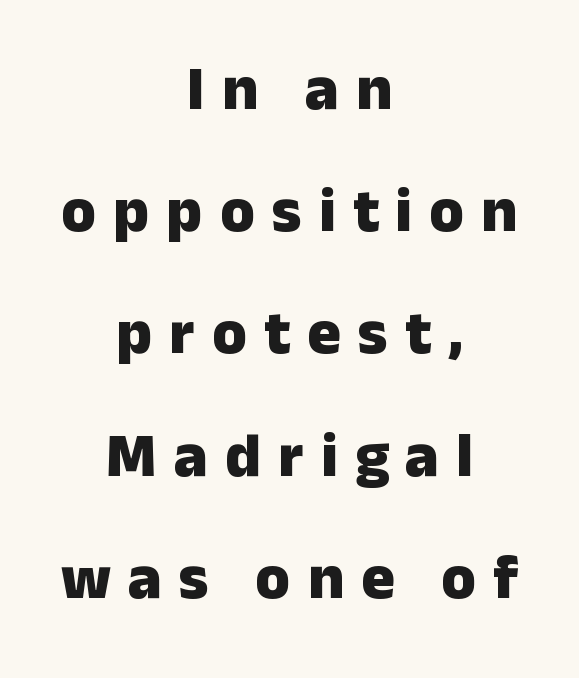
Q: Is the text bold? A: Yes.
Q: Is the text italic (slanted)? A: No, it is upright.
Q: Is the typeface a serif or a sans-serif typeface? A: Sans-serif.
Q: Is the text underlined? A: No.
Q: How is the paragraph aligned? A: Centered.
Q: Is the spacing between letters normal or unusually wide? A: Unusually wide.
Q: Is the spacing between lines tight, normal or loose? A: Loose.
Q: Width (condensed, normal, or wide)? A: Normal.
Q: Stroke contrast? A: Low.
Q: x-height? A: Medium.
Q: Monospaced? A: No.
